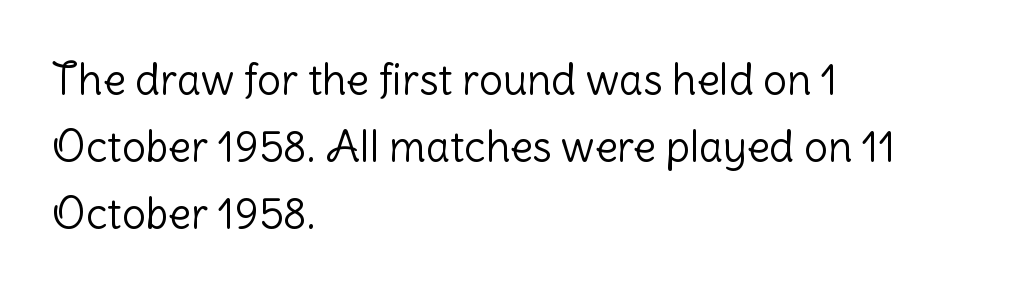
Q: Is the text bold? A: No.
Q: Is the text italic (slanted)? A: No, it is upright.
Q: Is the typeface a serif or a sans-serif typeface? A: Sans-serif.
Q: Is the text underlined? A: No.
Q: How is the paragraph aligned? A: Left-aligned.
Q: Is the spacing between letters normal or unusually wide? A: Normal.
Q: Is the spacing between lines tight, normal or loose? A: Normal.
Q: Width (condensed, normal, or wide)? A: Normal.
Q: Stroke contrast? A: Low.
Q: x-height? A: Medium.
Q: Monospaced? A: No.
